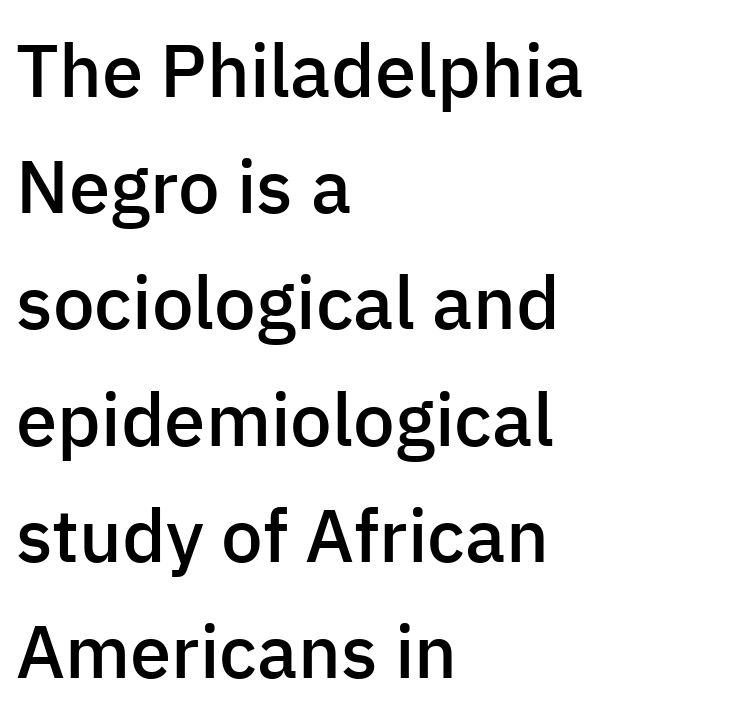
Q: Is the text bold? A: Semi-bold.
Q: Is the text italic (slanted)? A: No, it is upright.
Q: Is the typeface a serif or a sans-serif typeface? A: Sans-serif.
Q: Is the text underlined? A: No.
Q: How is the paragraph aligned? A: Left-aligned.
Q: Is the spacing between letters normal or unusually wide? A: Normal.
Q: Is the spacing between lines tight, normal or loose? A: Normal.
Q: Width (condensed, normal, or wide)? A: Normal.
Q: Stroke contrast? A: Low.
Q: x-height? A: Medium.
Q: Monospaced? A: No.
